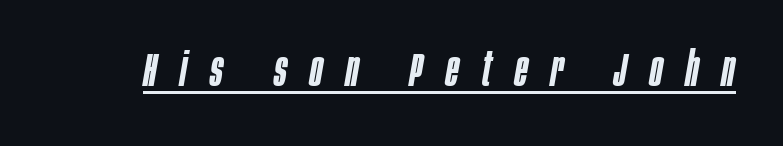
The image shows 47 px semibold, condensed type, italic (leaning right); set unusually wide letter spacing (+0.5 em), underlined; low stroke contrast and a large x-height.
